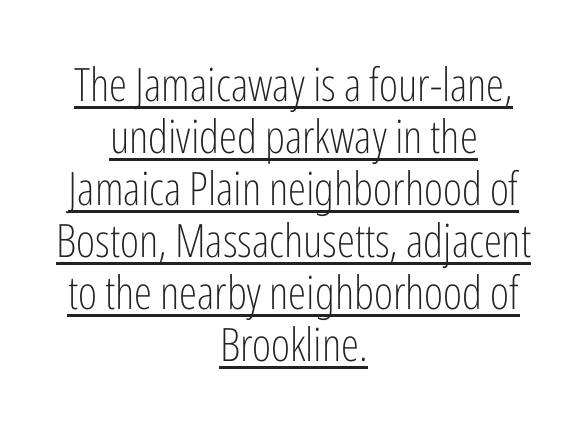
{"serif": "no", "italic": "no", "bold": "no", "weight": "light", "width": "condensed", "stroke_contrast": "low", "x_height": "medium", "monospaced": "no", "underline": "yes", "align": "center", "line_spacing": "tight", "line_spacing_ratio": 1.13, "letter_spacing": "normal", "letter_spacing_em": 0.0, "glyph_px": 46}
